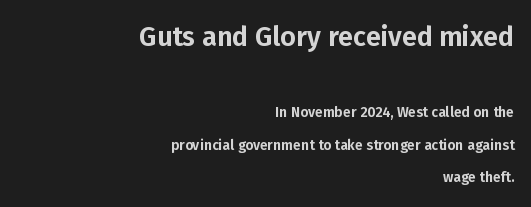
The image shows 27 px text type, upright; set right-aligned, loose line spacing (2.34x), normal letter spacing, not underlined; the first (top) block is 1.93x larger.
